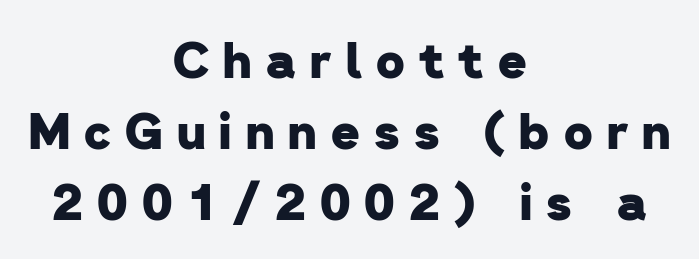
The image shows 49 px heavy sans-serif type; set centered, normal line spacing (1.45x), unusually wide letter spacing (+0.29 em), not underlined; low stroke contrast and a medium x-height.
